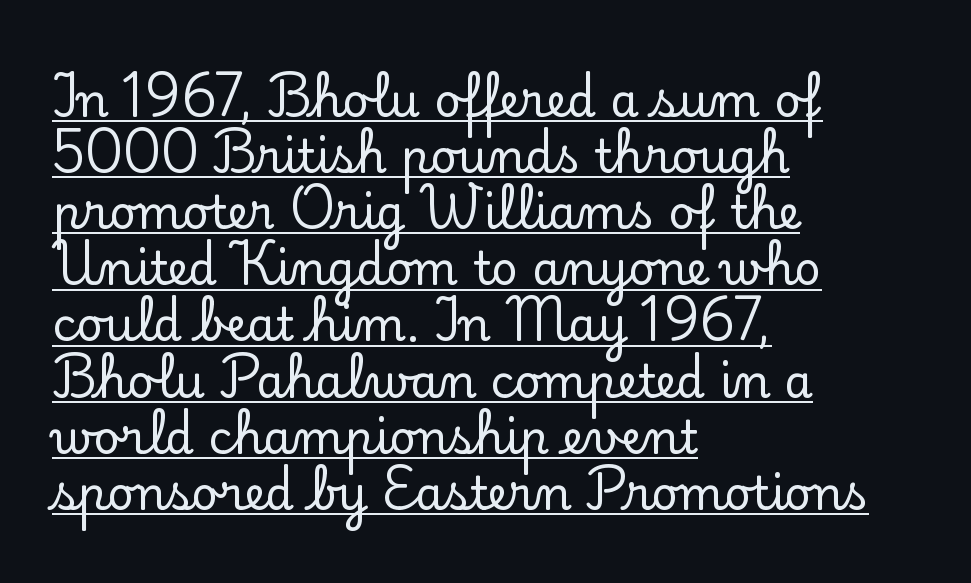
The image shows 46 px serif type, upright; set left-aligned, line spacing 1.22x, normal letter spacing, underlined; low stroke contrast and a small x-height.
